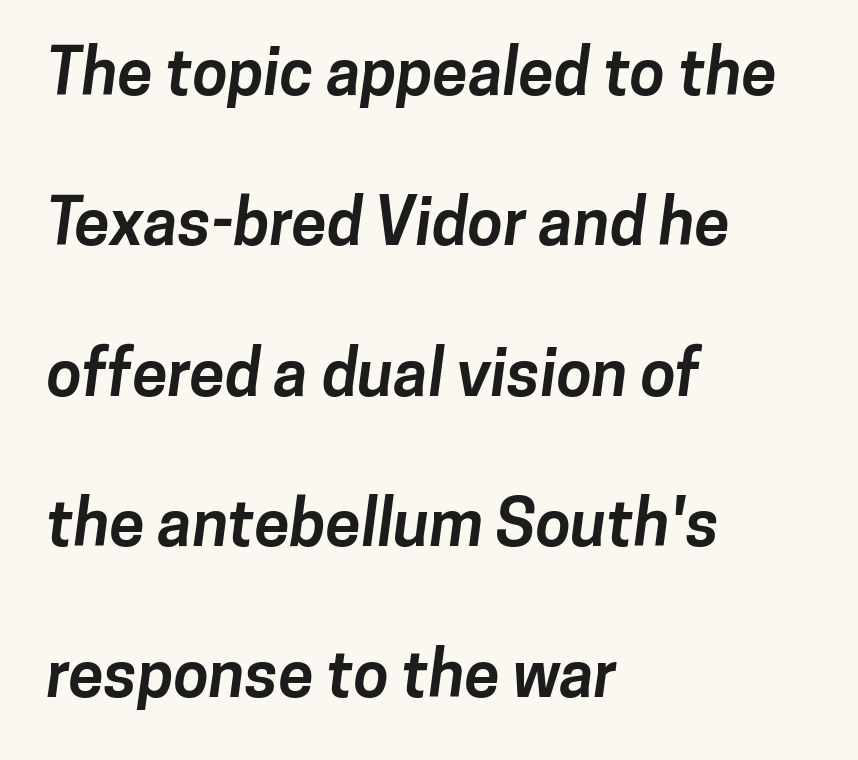
Q: Is the text bold? A: Yes.
Q: Is the typeface a serif or a sans-serif typeface? A: Sans-serif.
Q: Is the text underlined? A: No.
Q: How is the paragraph aligned? A: Left-aligned.
Q: Is the spacing between letters normal or unusually wide? A: Normal.
Q: Is the spacing between lines tight, normal or loose? A: Loose.
Q: Width (condensed, normal, or wide)? A: Normal.
Q: Stroke contrast? A: Low.
Q: x-height? A: Medium.
Q: Monospaced? A: No.
